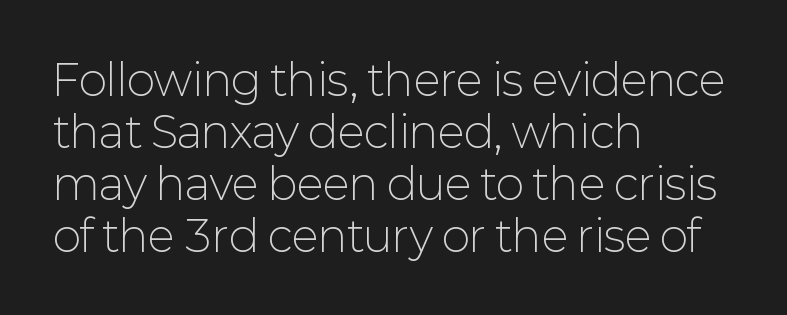
{"serif": "no", "italic": "no", "bold": "no", "weight": "light", "width": "normal", "stroke_contrast": "low", "x_height": "medium", "monospaced": "no", "underline": "no", "align": "left", "line_spacing_ratio": 1.21, "letter_spacing": "normal", "letter_spacing_em": 0.0, "glyph_px": 43}
